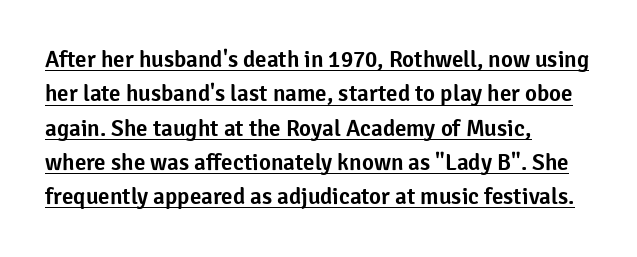
{"italic": "no", "underline": "yes", "align": "left", "line_spacing": "normal", "line_spacing_ratio": 1.49, "letter_spacing": "normal", "letter_spacing_em": 0.0, "glyph_px": 23}
